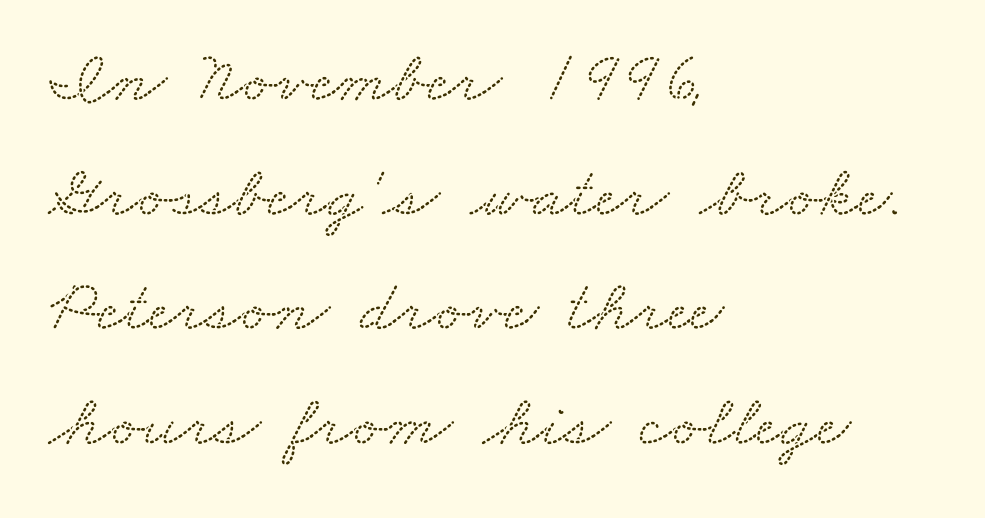
{"serif": "yes", "width": "wide", "stroke_contrast": "low", "x_height": "small", "monospaced": "no", "underline": "no", "align": "left", "line_spacing": "normal", "line_spacing_ratio": 1.55, "letter_spacing": "normal", "letter_spacing_em": 0.0, "glyph_px": 74}
